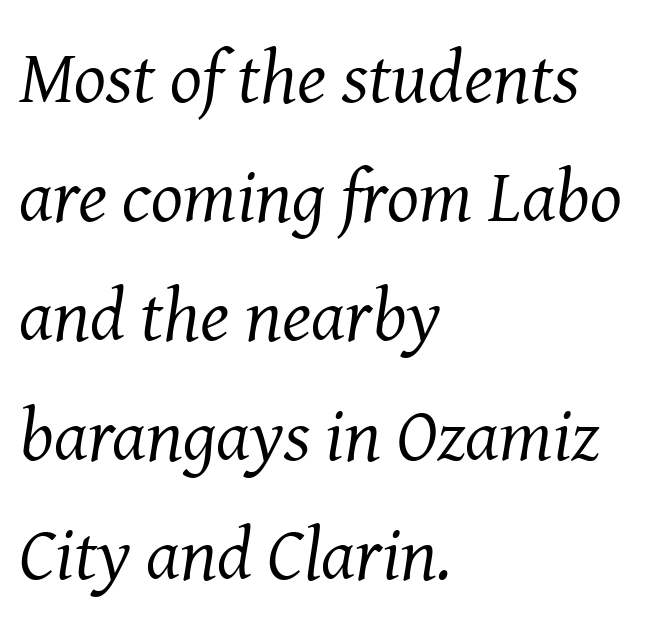
Q: Is the text bold? A: No.
Q: Is the text italic (slanted)? A: Yes, it leans right by about 8 degrees.
Q: Is the typeface a serif or a sans-serif typeface? A: Serif.
Q: Is the text underlined? A: No.
Q: How is the paragraph aligned? A: Left-aligned.
Q: Is the spacing between letters normal or unusually wide? A: Normal.
Q: Is the spacing between lines tight, normal or loose? A: Normal.
Q: Width (condensed, normal, or wide)? A: Normal.
Q: Stroke contrast? A: Medium.
Q: x-height? A: Medium.
Q: Monospaced? A: No.
